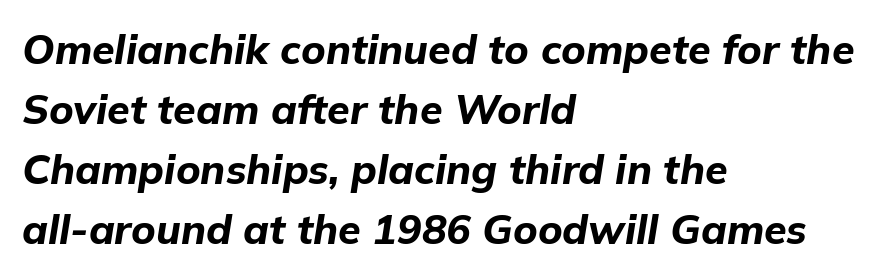
A typesetter would call this zero additional tracking. Each letter keeps its own natural width here, so spacing adapts to shape. What weight is shown? A full bold with thick strokes. Casual observation: everything's shoved over to the left.
